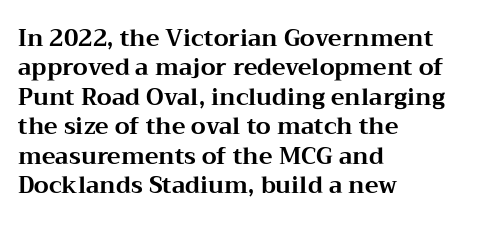
The image shows 23 px bold type, upright; set left-aligned, normal line spacing (1.28x), normal letter spacing, not underlined.
